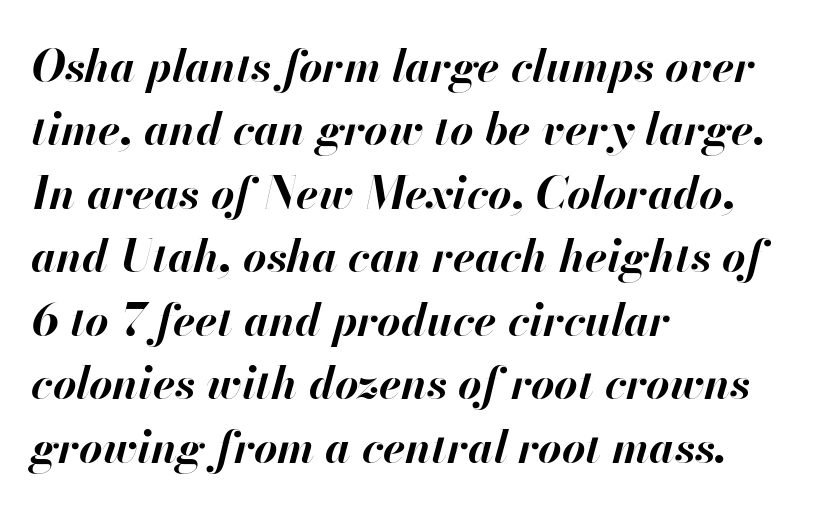
Q: Is the text bold? A: Yes.
Q: Is the text italic (slanted)? A: Yes, it leans right by about 13 degrees.
Q: Is the text underlined? A: No.
Q: How is the paragraph aligned? A: Left-aligned.
Q: Is the spacing between letters normal or unusually wide? A: Normal.
Q: Is the spacing between lines tight, normal or loose? A: Normal.
Q: Width (condensed, normal, or wide)? A: Normal.
Q: Stroke contrast? A: High.
Q: x-height? A: Small.
Q: Monospaced? A: No.
